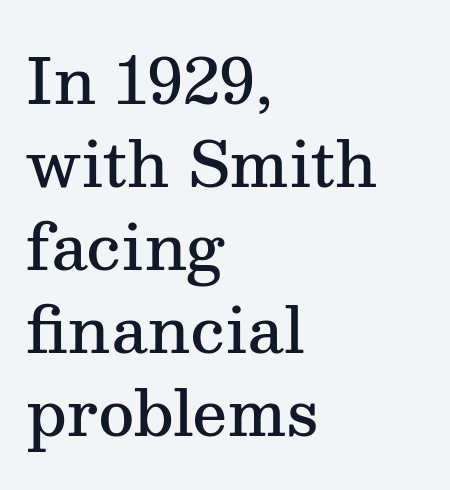
No italicization has been applied; the sample stays upright. Horizontal bands of white between lines are of average thickness. Line starts are locked; line ends wander. The passage shown is not underscored anywhere. The passage shown has conventional tracking throughout.
